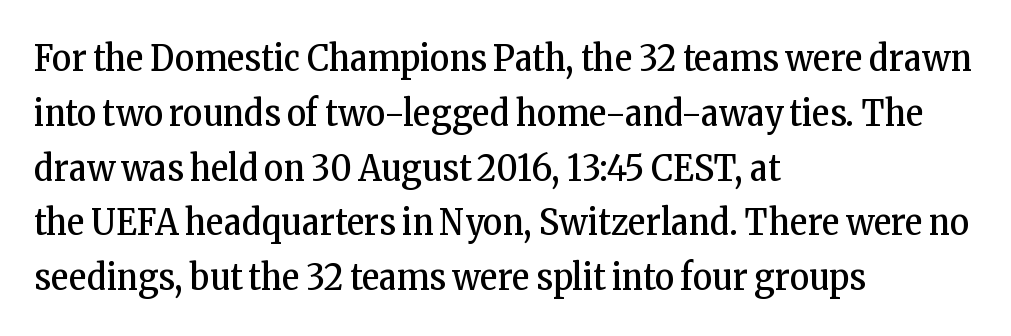
{"serif": "yes", "italic": "no", "bold": "no", "weight": "regular", "width": "condensed", "stroke_contrast": "low", "x_height": "medium", "monospaced": "no", "underline": "no", "align": "left", "line_spacing": "normal", "line_spacing_ratio": 1.48, "letter_spacing": "normal", "letter_spacing_em": 0.0, "glyph_px": 37}
